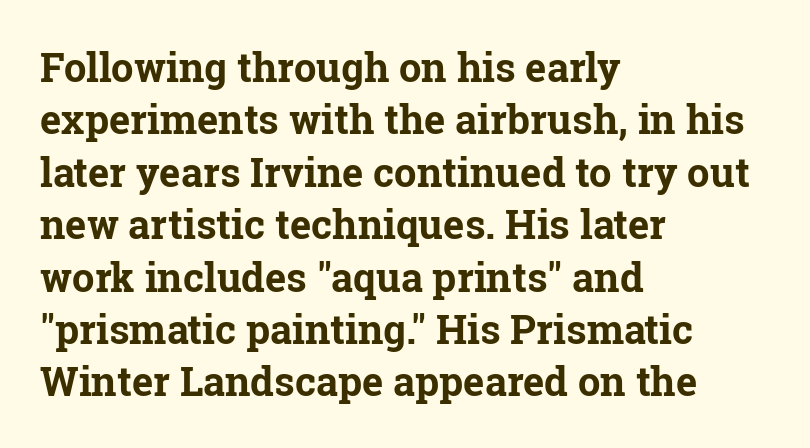
Descenders are the only things crossing below the line. Quick note: interline space is typical. Which margin do the lines hug? The left one — the right edge is uneven. The letters advance in unequal steps, a hallmark of proportional type. The font's upright variant was chosen for this text.
